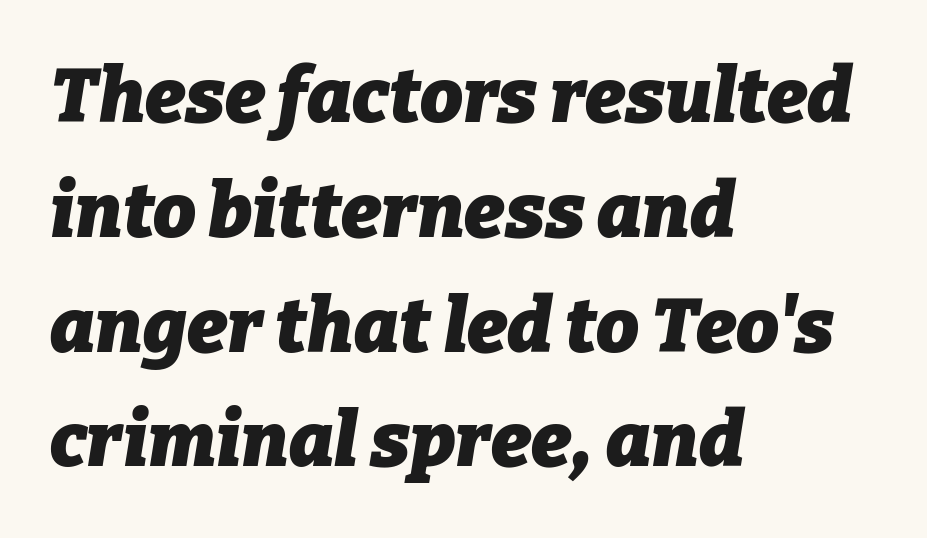
The image shows 76 px heavy type, italic (leaning right); set left-aligned, normal line spacing (1.51x), normal letter spacing, not underlined; low stroke contrast and a medium x-height.
